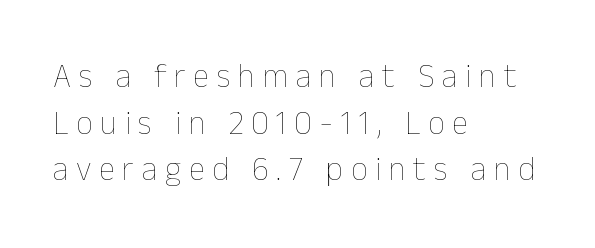
{"italic": "no", "bold": "no", "weight": "thin", "width": "normal", "stroke_contrast": "low", "x_height": "medium", "monospaced": "no", "underline": "no", "align": "left", "line_spacing": "normal", "line_spacing_ratio": 1.41, "letter_spacing": "wide", "letter_spacing_em": 0.23, "glyph_px": 33}
